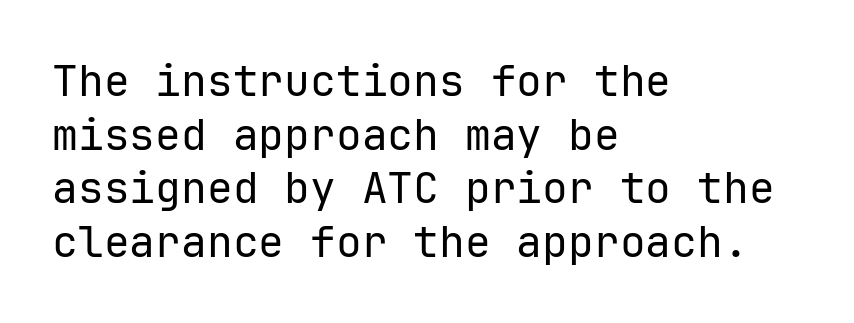
The type family on display is of the sans-serif kind. The rendering uses a moderate line-height, typical for paragraphs. If you drew a line through each stem, it would be perfectly vertical. The area under the type is left untouched. Stroke mass is kept to a normal reading level or below.
